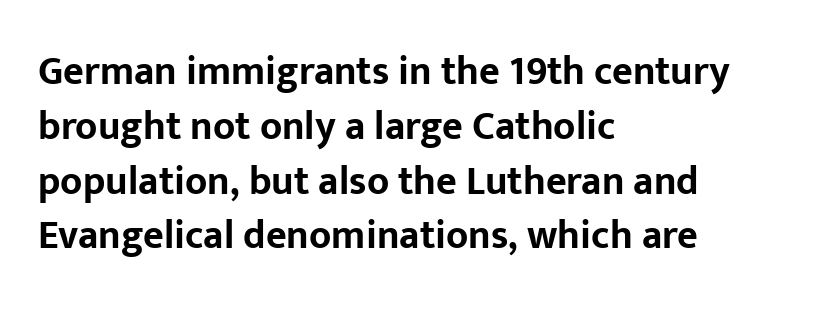
The font's upright variant was chosen for this text. A normal amount of white space separates one row of letters from the next. Examine the stroke ends and you'll find no serifs. The rendering anchors every line to the left-hand side. You could not count columns in this text — the font is proportionally spaced. The sample has been set heavy, in full bold.
